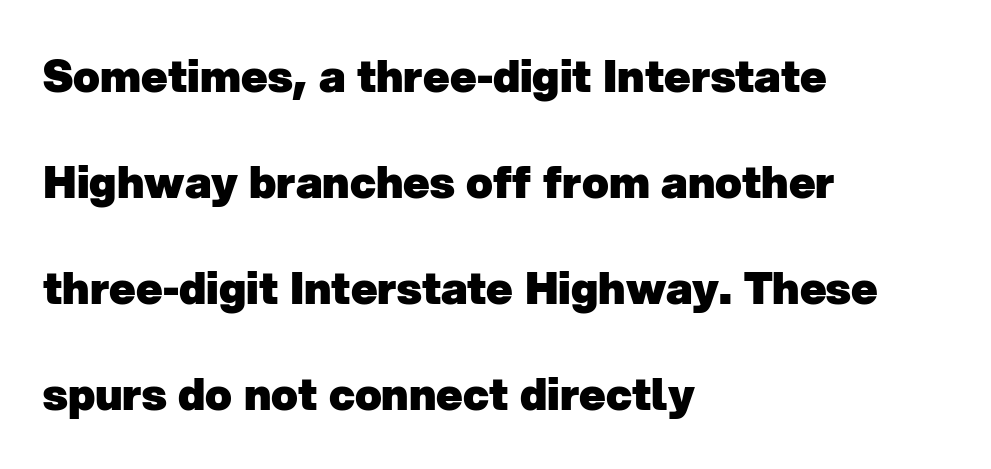
{"serif": "no", "bold": "yes", "weight": "heavy", "width": "normal", "stroke_contrast": "low", "x_height": "medium", "monospaced": "no", "underline": "no", "align": "left", "line_spacing": "loose", "line_spacing_ratio": 2.41, "letter_spacing": "normal", "letter_spacing_em": 0.0, "glyph_px": 44}
